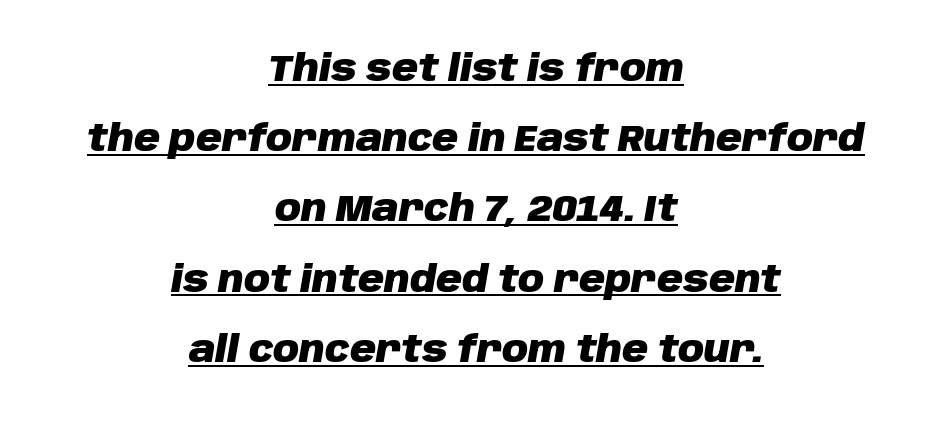
Alignment: centered. Successive baselines arrive slowly, with a big drop between each. Do the characters align in a grid? No, the font is proportional. Summary of weight: heavy, a full bold. Observe the lean: these are italic letterforms.
